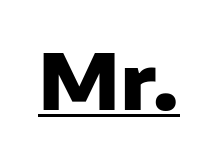
Q: Is the text bold? A: Yes.
Q: Is the text italic (slanted)? A: No, it is upright.
Q: Is the typeface a serif or a sans-serif typeface? A: Sans-serif.
Q: Is the text underlined? A: Yes.
Q: Is the spacing between letters normal or unusually wide? A: Normal.
Q: Width (condensed, normal, or wide)? A: Normal.
Q: Stroke contrast? A: Low.
Q: x-height? A: Medium.
Q: Monospaced? A: No.
